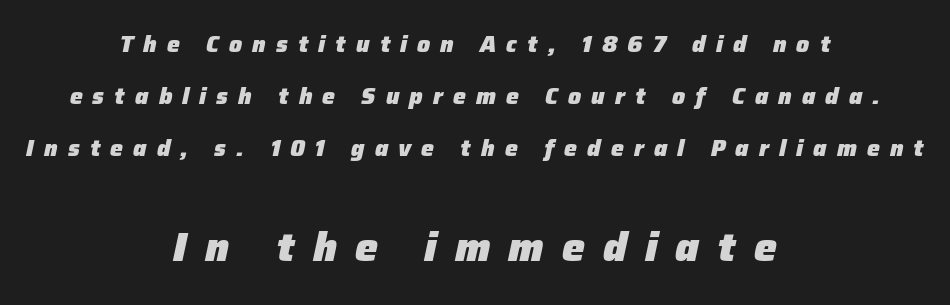
The image shows 41 px heavy type, italic (leaning right); set centered, loose line spacing (2.27x), unusually wide letter spacing (+0.44 em), not underlined; the second (bottom) block is 1.78x larger; low stroke contrast and a medium x-height.
